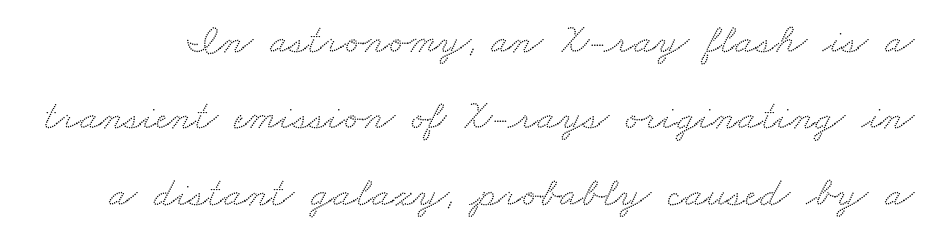
{"serif": "yes", "width": "wide", "stroke_contrast": "medium", "x_height": "small", "monospaced": "no", "underline": "no", "line_spacing_ratio": 1.82, "letter_spacing": "normal", "letter_spacing_em": 0.0, "glyph_px": 42}
